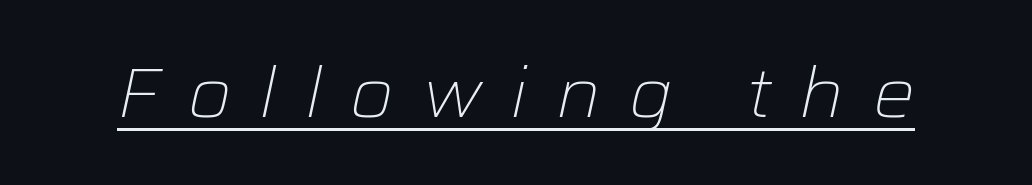
{"italic": "yes", "lean": "right", "slant_degrees": 12, "bold": "no", "weight": "light", "width": "normal", "stroke_contrast": "low", "x_height": "medium", "monospaced": "no", "underline": "yes", "letter_spacing": "wide", "letter_spacing_em": 0.4, "glyph_px": 70}
